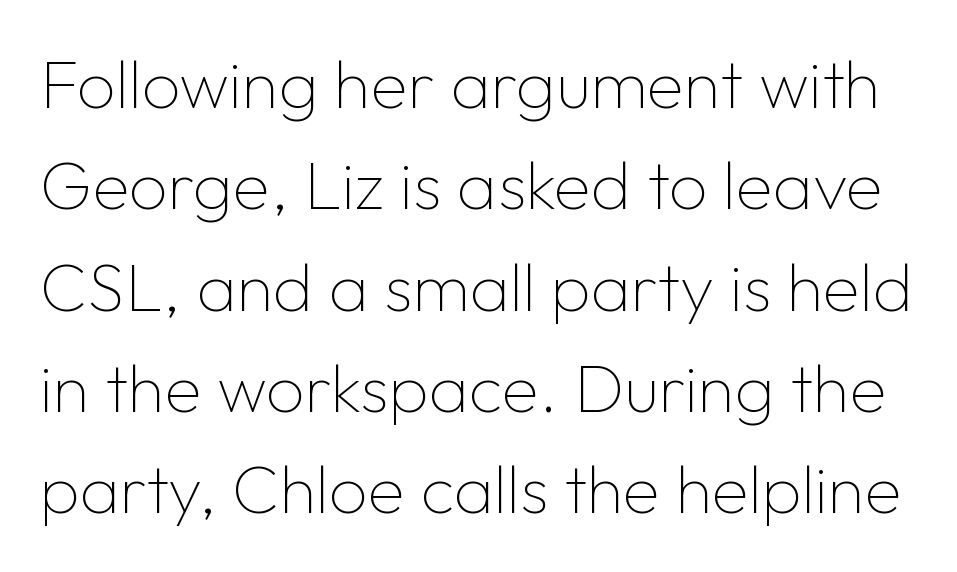
The image shows 68 px thin sans-serif type, upright; set normal line spacing (1.49x), normal letter spacing, not underlined; low stroke contrast and a medium x-height.
